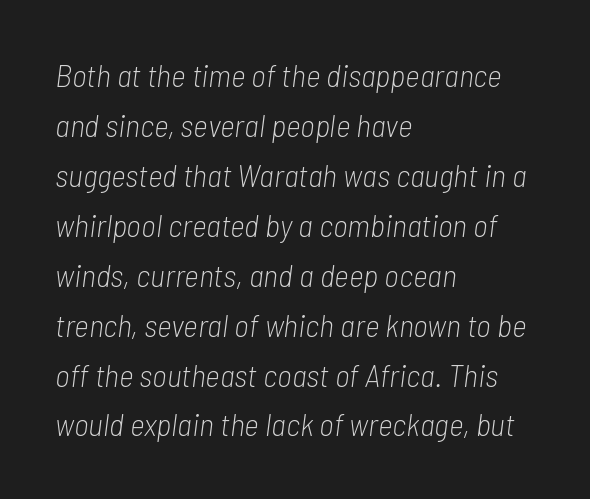
The image shows 32 px light, condensed type, italic (leaning right); set left-aligned, normal line spacing (1.56x), normal letter spacing, not underlined; low stroke contrast and a medium x-height.
